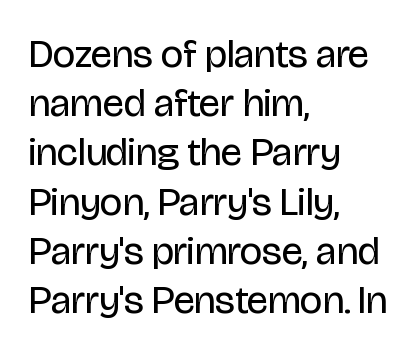
The image shows 40 px regular-weight, condensed sans-serif type, upright; set left-aligned, line spacing 1.23x, normal letter spacing, not underlined; low stroke contrast and a large x-height.
